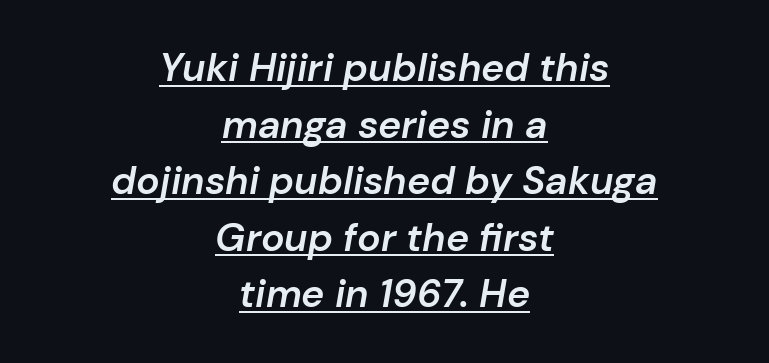
The image shows 39 px semibold type, italic (leaning right); set centered, normal line spacing (1.45x), normal letter spacing, underlined; low stroke contrast and a medium x-height.
